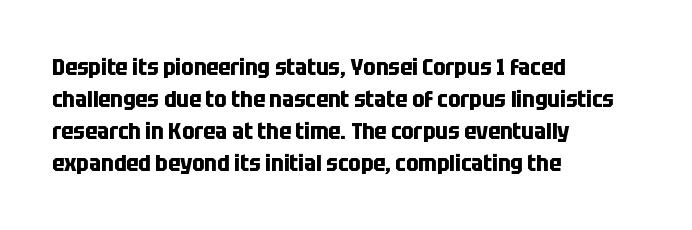
{"italic": "no", "bold": "yes", "underline": "no", "align": "left", "line_spacing": "normal", "line_spacing_ratio": 1.39, "letter_spacing": "normal", "letter_spacing_em": 0.0, "glyph_px": 23}
